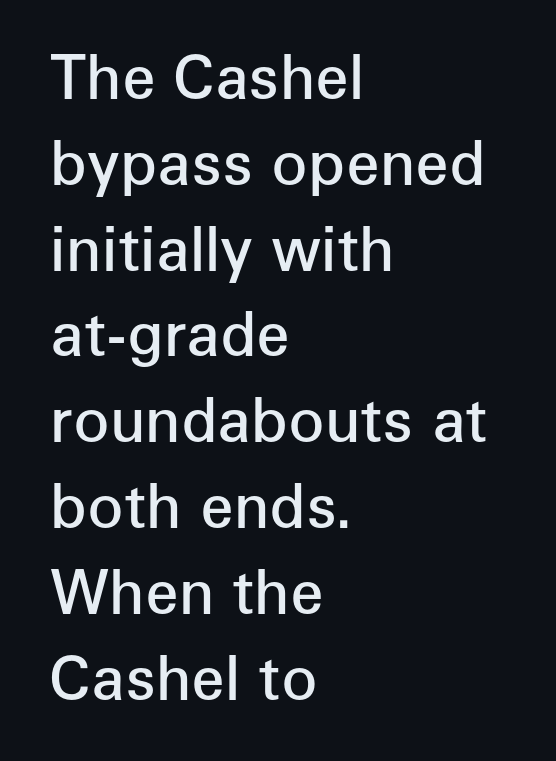
Q: Is the text bold? A: Semi-bold.
Q: Is the text italic (slanted)? A: No, it is upright.
Q: Is the typeface a serif or a sans-serif typeface? A: Sans-serif.
Q: Is the text underlined? A: No.
Q: How is the paragraph aligned? A: Left-aligned.
Q: Is the spacing between letters normal or unusually wide? A: Normal.
Q: Is the spacing between lines tight, normal or loose? A: Normal.
Q: Width (condensed, normal, or wide)? A: Normal.
Q: Stroke contrast? A: Low.
Q: x-height? A: Medium.
Q: Monospaced? A: No.
